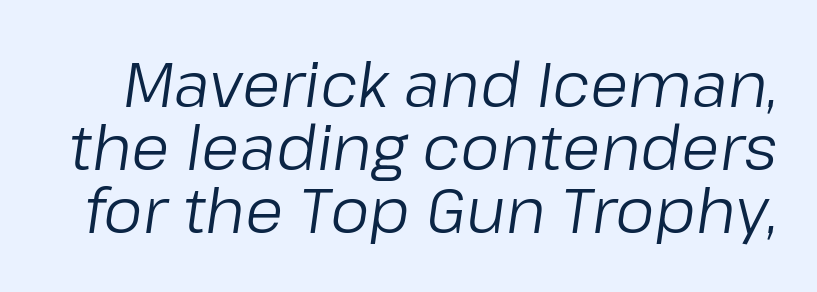
Q: Is the text bold? A: No.
Q: Is the text italic (slanted)? A: Yes, it leans right by about 8 degrees.
Q: Is the text underlined? A: No.
Q: Is the spacing between letters normal or unusually wide? A: Normal.
Q: Is the spacing between lines tight, normal or loose? A: Tight.
Q: Width (condensed, normal, or wide)? A: Normal.
Q: Stroke contrast? A: Low.
Q: x-height? A: Medium.
Q: Monospaced? A: No.
